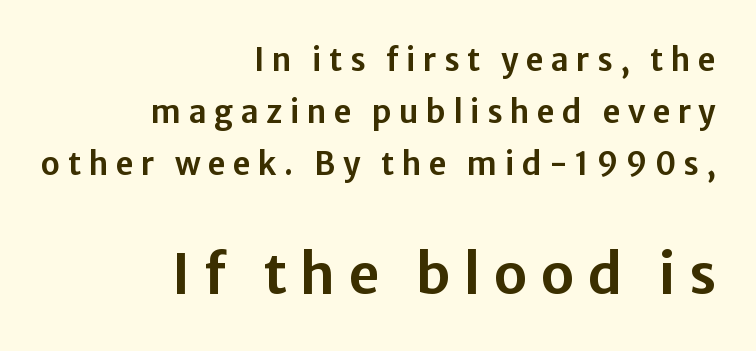
{"serif": "no", "italic": "no", "width": "normal", "stroke_contrast": "low", "x_height": "medium", "monospaced": "no", "underline": "no", "align": "right", "line_spacing": "normal", "line_spacing_ratio": 1.67, "letter_spacing": "wide", "letter_spacing_em": 0.24, "larger_block": "second", "size_ratio": 1.77, "glyph_px": 55}
